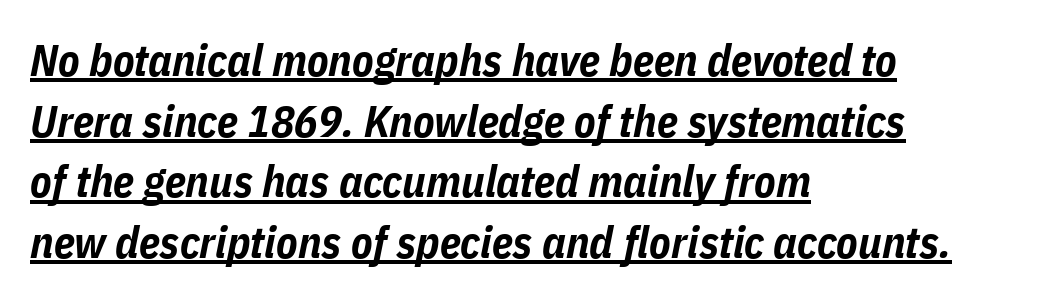
{"italic": "yes", "lean": "right", "slant_degrees": 11, "bold": "yes", "weight": "bold", "width": "condensed", "stroke_contrast": "low", "x_height": "medium", "monospaced": "no", "underline": "yes", "align": "left", "line_spacing": "normal", "line_spacing_ratio": 1.38, "letter_spacing": "normal", "letter_spacing_em": 0.0, "glyph_px": 44}
